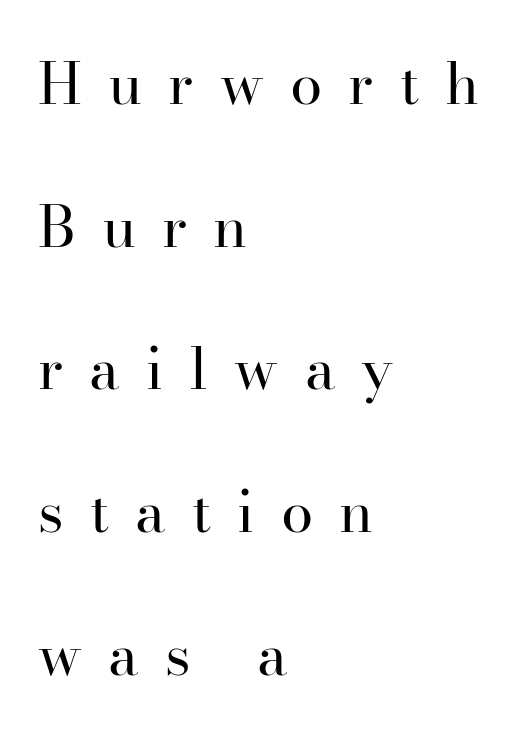
Ordinary non-slanted type is in use. Short and long lines alike share a common starting point at left. The passage shown is typeset with a serif family. Vertical stems look standard width or narrower in stroke. Interline gaps are noticeably wide in this sample.
